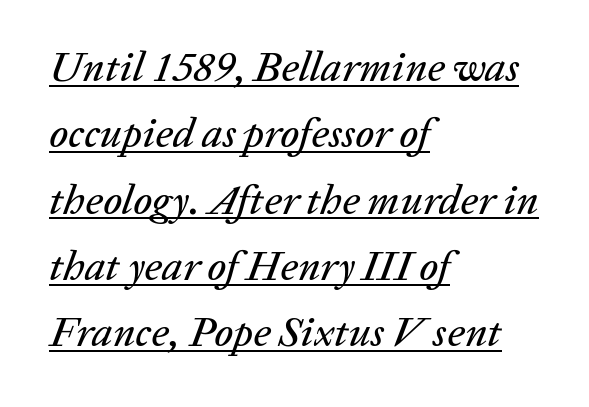
The image shows 42 px text type, italic (leaning right); set left-aligned, normal line spacing (1.58x), normal letter spacing, underlined; low stroke contrast and a medium x-height.
